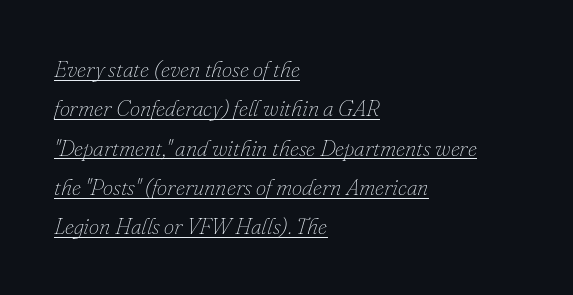
The image shows 23 px text type, italic (leaning right); set left-aligned, line spacing 1.71x, normal letter spacing, underlined.
